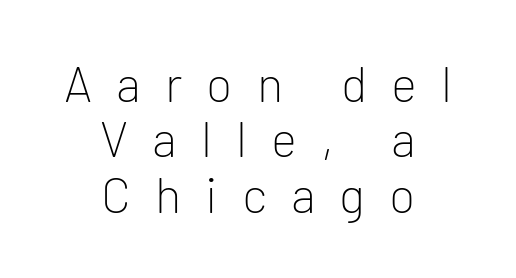
Q: Is the text bold? A: No.
Q: Is the text italic (slanted)? A: No, it is upright.
Q: Is the typeface a serif or a sans-serif typeface? A: Sans-serif.
Q: Is the text underlined? A: No.
Q: How is the paragraph aligned? A: Centered.
Q: Is the spacing between letters normal or unusually wide? A: Unusually wide.
Q: Is the spacing between lines tight, normal or loose? A: Tight.
Q: Width (condensed, normal, or wide)? A: Normal.
Q: Stroke contrast? A: Low.
Q: x-height? A: Medium.
Q: Monospaced? A: No.
